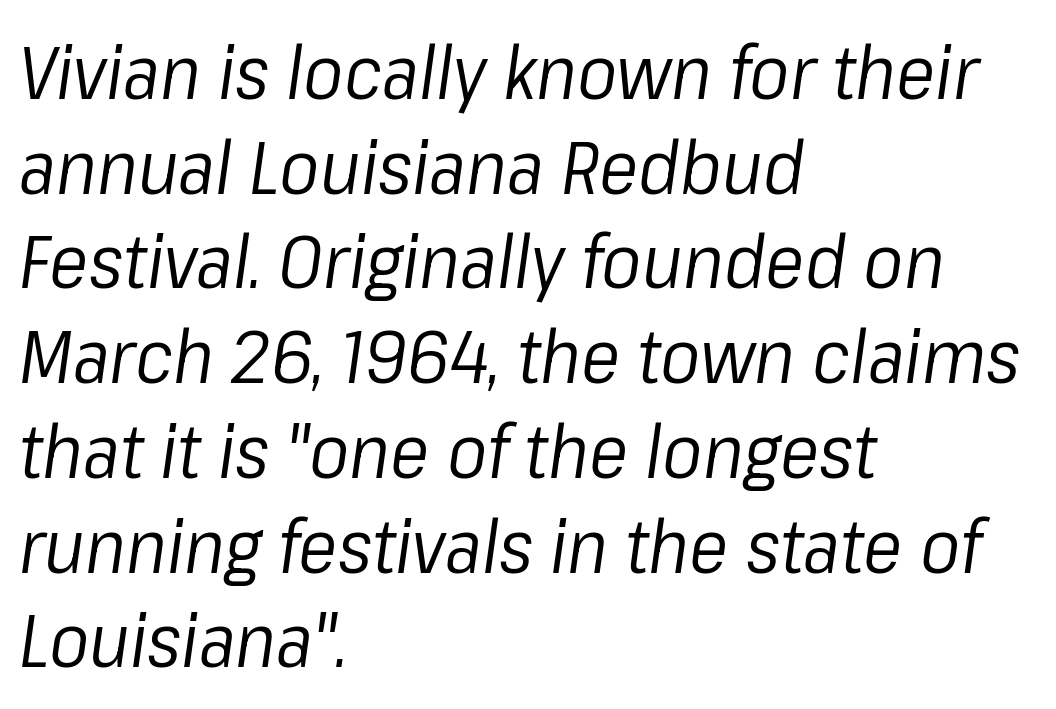
The image shows 74 px regular-weight type, italic (leaning right); set left-aligned, normal line spacing (1.28x), normal letter spacing, not underlined; low stroke contrast and a medium x-height.
